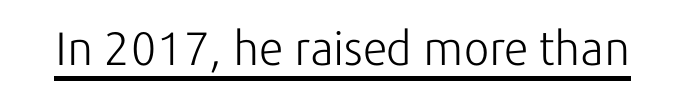
Q: Is the text bold? A: No.
Q: Is the text italic (slanted)? A: No, it is upright.
Q: Is the typeface a serif or a sans-serif typeface? A: Sans-serif.
Q: Is the text underlined? A: Yes.
Q: Is the spacing between letters normal or unusually wide? A: Normal.
Q: Width (condensed, normal, or wide)? A: Normal.
Q: Stroke contrast? A: Low.
Q: x-height? A: Medium.
Q: Monospaced? A: No.
